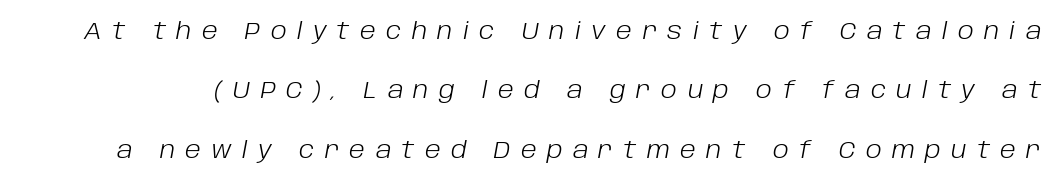
The image shows 24 px text type, italic (leaning right); set loose line spacing (2.47x), unusually wide letter spacing (+0.43 em), not underlined.
